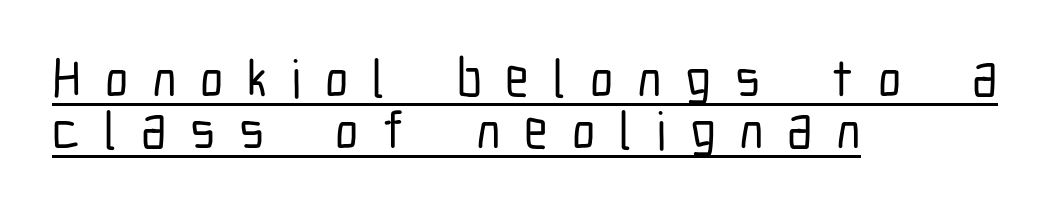
The image shows 53 px condensed sans-serif type, upright; set left-aligned, tight line spacing (0.98x), unusually wide letter spacing (+0.45 em), underlined; low stroke contrast and a medium x-height.
